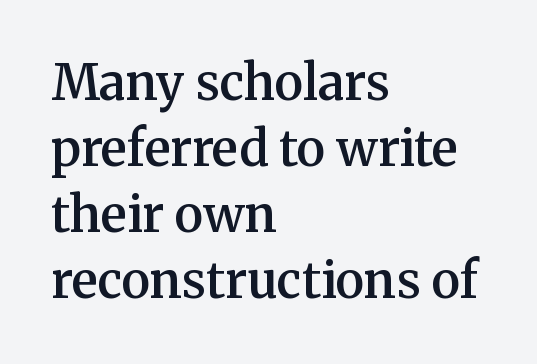
{"serif": "yes", "italic": "no", "bold": "semi", "weight": "semibold", "width": "normal", "stroke_contrast": "medium", "x_height": "medium", "monospaced": "no", "underline": "no", "align": "left", "line_spacing": "normal", "line_spacing_ratio": 1.35, "letter_spacing": "normal", "letter_spacing_em": 0.0, "glyph_px": 49}
